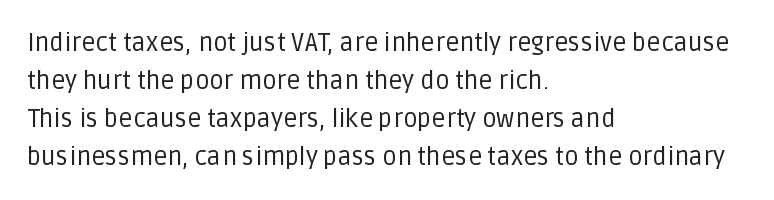
The font's upright variant was chosen for this text. The specimen omits any rule beneath the text block's lines. All the whitespace from short lines collects on the right. Tracking here is standard; glyphs follow each other at the usual distance.
